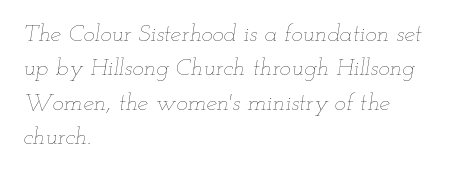
Q: Is the text bold? A: No.
Q: Is the text italic (slanted)? A: Yes, it leans right by about 12 degrees.
Q: Is the text underlined? A: No.
Q: How is the paragraph aligned? A: Left-aligned.
Q: Is the spacing between letters normal or unusually wide? A: Normal.
Q: Is the spacing between lines tight, normal or loose? A: Normal.
